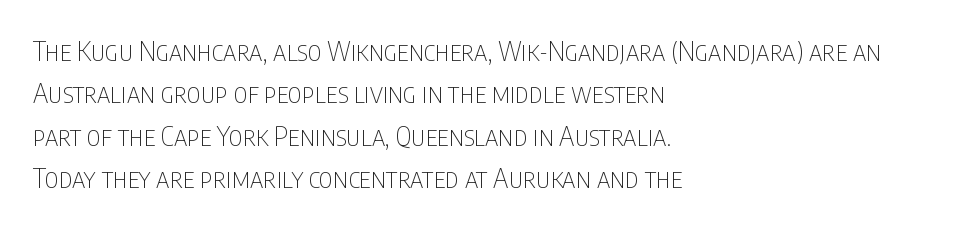
{"italic": "no", "bold": "no", "underline": "no", "align": "left", "line_spacing": "normal", "line_spacing_ratio": 1.57, "letter_spacing": "normal", "letter_spacing_em": 0.0, "glyph_px": 27}
